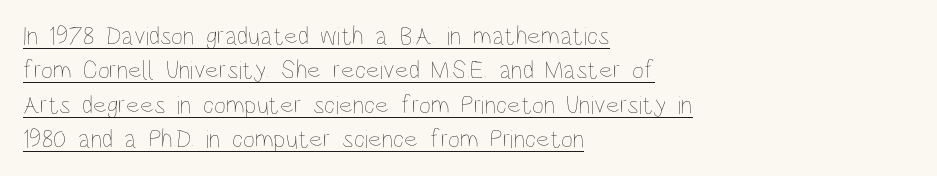
The image shows 26 px text type, upright; set left-aligned, normal line spacing (1.32x), normal letter spacing, underlined.
